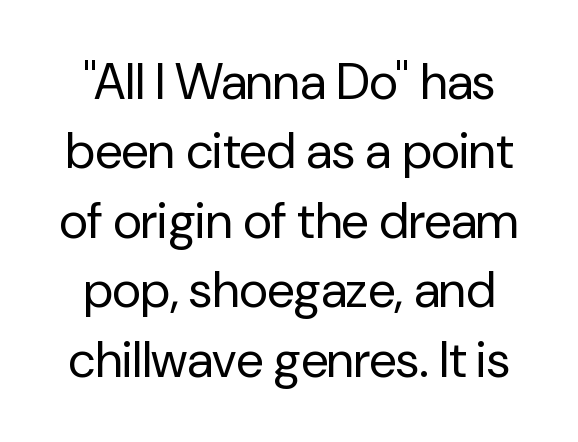
Summary of weight: not heavy and not bold. Varying glyph widths throughout — classic text-font behaviour. Posture: straight, roman, zero tilt. No feet cap the strokes, marking this as sans-serif type. Quick note: underline off.
